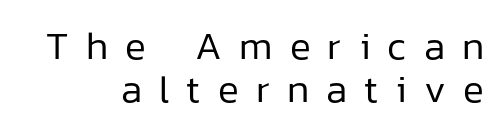
Counters stay open thanks to moderate or lighter strokes. Display-style spreading of the glyphs; the letterfit is very open. Is there any slant? The stems are plumb. Vertically, the passage feels compressed, each row crowding the next.
